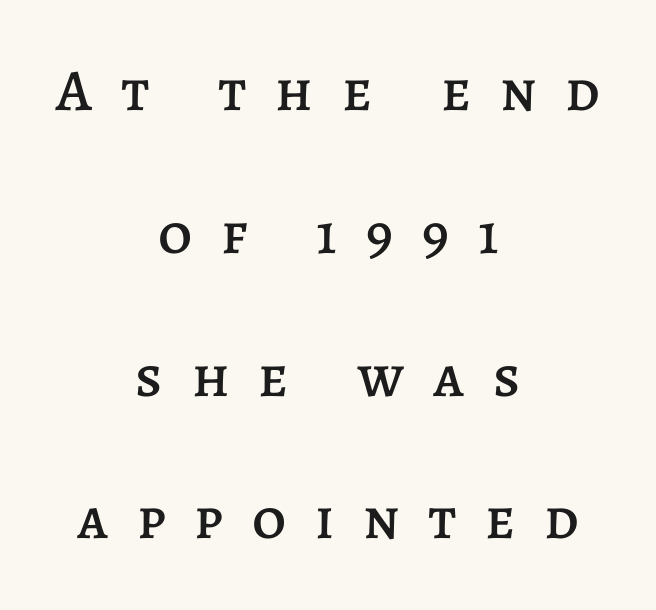
{"italic": "no", "width": "normal", "stroke_contrast": "low", "x_height": "large", "monospaced": "no", "underline": "no", "align": "center", "line_spacing": "loose", "line_spacing_ratio": 2.42, "letter_spacing": "wide", "letter_spacing_em": 0.49, "glyph_px": 59}
